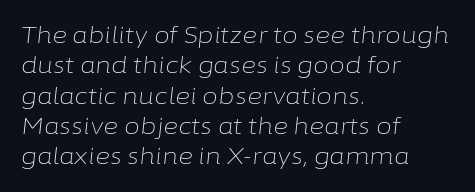
Q: Is the text bold? A: No.
Q: Is the text italic (slanted)? A: Yes, it leans right by about 6 degrees.
Q: Is the text underlined? A: No.
Q: How is the paragraph aligned? A: Left-aligned.
Q: Is the spacing between letters normal or unusually wide? A: Normal.
Q: Is the spacing between lines tight, normal or loose? A: Normal.
